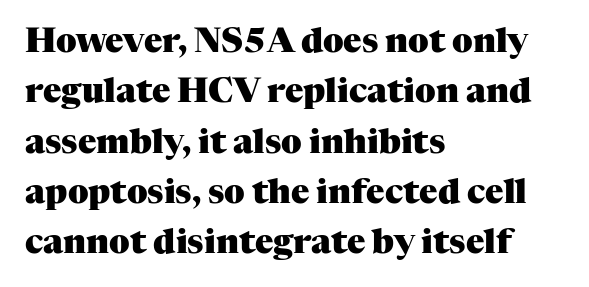
The image shows 34 px heavy serif type, upright; set left-aligned, normal line spacing (1.48x), normal letter spacing, not underlined; medium stroke contrast and a medium x-height.
